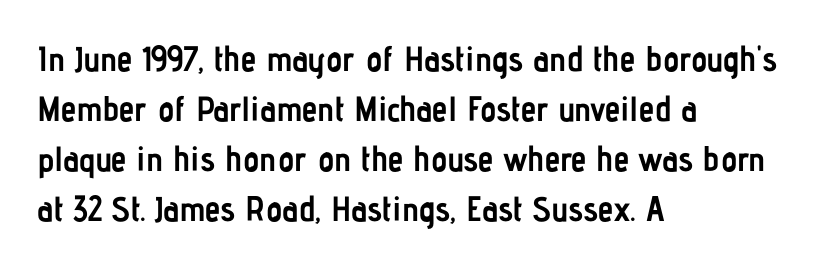
{"serif": "no", "italic": "no", "bold": "yes", "weight": "semibold", "width": "condensed", "stroke_contrast": "low", "x_height": "medium", "monospaced": "no", "underline": "no", "align": "left", "line_spacing": "normal", "line_spacing_ratio": 1.43, "letter_spacing": "normal", "letter_spacing_em": 0.0, "glyph_px": 35}
